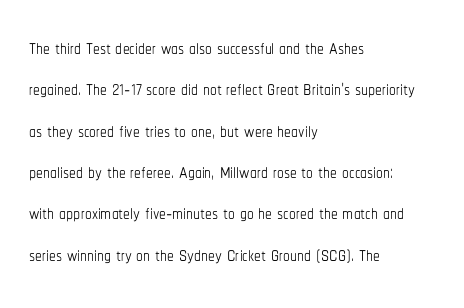
The image shows 27 px text type, upright; set left-aligned, normal line spacing (1.53x), normal letter spacing, not underlined.
